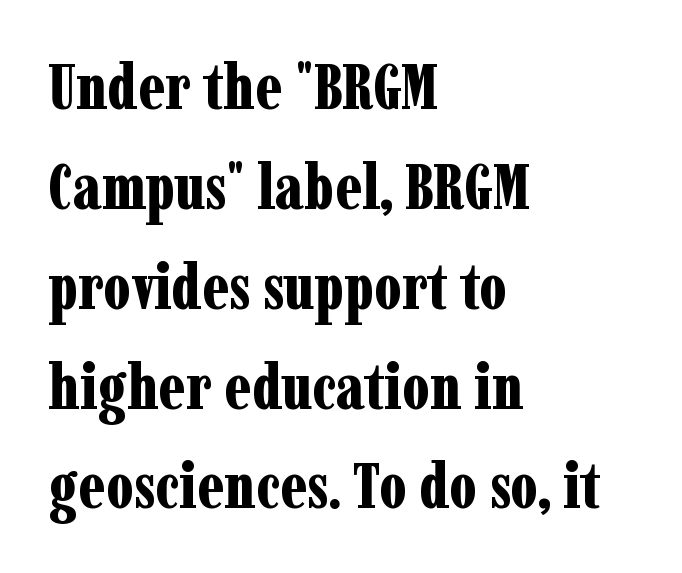
Note the varied advance widths — an 'i' is clearly narrower than an 'm'. The typeface chosen for these lines features serifs. The passage shown is emphatically bold. Underline: absent. Words appear dense and cohesive because spacing is normal.
